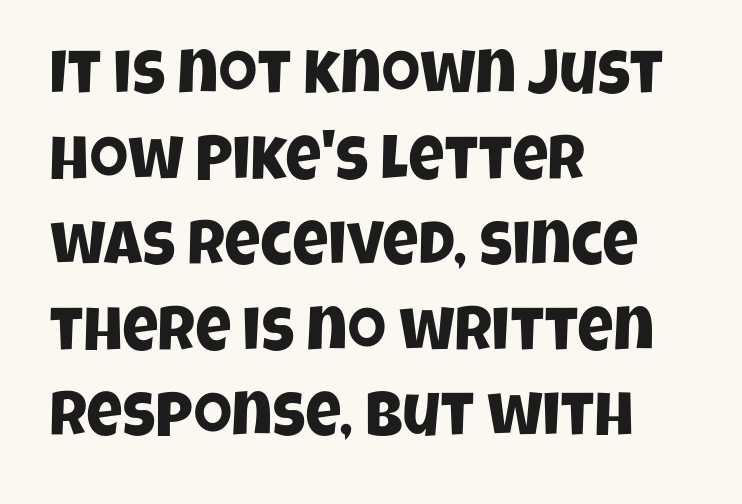
If you drew a ruler down the left edge, every line would touch it. A normal amount of white space separates one row of letters from the next. The string is rendered with underlining switched off. Look at the tracking — it's just the regular setting, nothing added. The face used here is proportionally spaced, like ordinary book or web type. Does the type have serifs? No, each stem ends abruptly.
